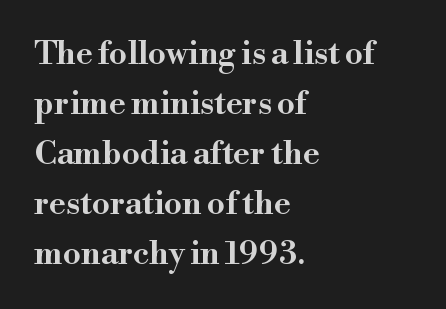
{"serif": "yes", "italic": "no", "width": "wide", "stroke_contrast": "high", "x_height": "small", "monospaced": "no", "underline": "no", "align": "left", "line_spacing": "normal", "line_spacing_ratio": 1.56, "letter_spacing": "normal", "letter_spacing_em": 0.0, "glyph_px": 32}
